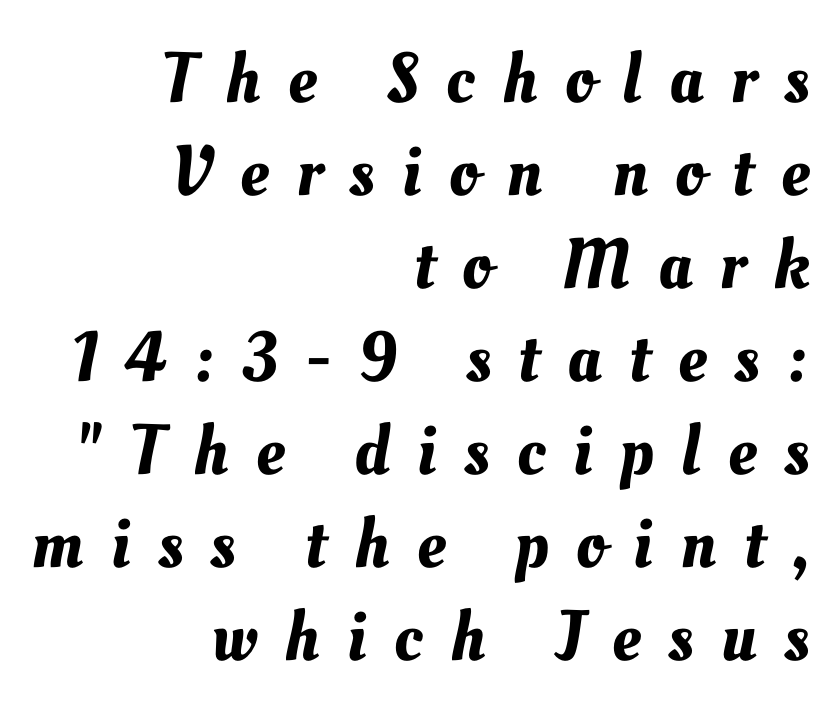
{"width": "normal", "stroke_contrast": "medium", "x_height": "small", "monospaced": "no", "underline": "no", "align": "right", "line_spacing": "normal", "line_spacing_ratio": 1.31, "letter_spacing": "wide", "letter_spacing_em": 0.39, "glyph_px": 71}
